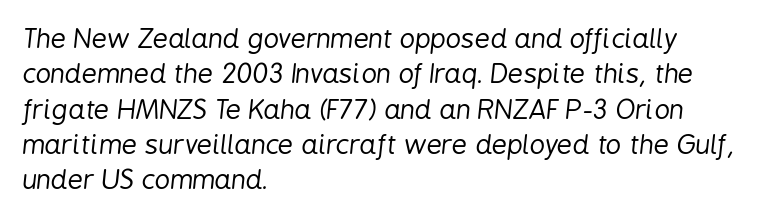
The image shows 27 px text type, italic (leaning right); set left-aligned, normal line spacing (1.31x), normal letter spacing, not underlined.
